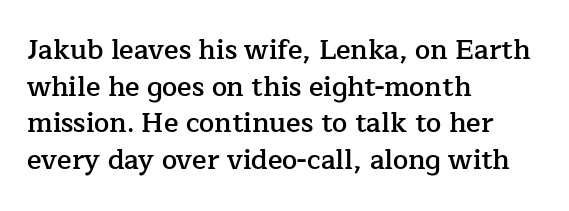
{"italic": "no", "bold": "semi", "underline": "no", "align": "left", "line_spacing": "normal", "line_spacing_ratio": 1.36, "letter_spacing": "normal", "letter_spacing_em": 0.0, "glyph_px": 27}
